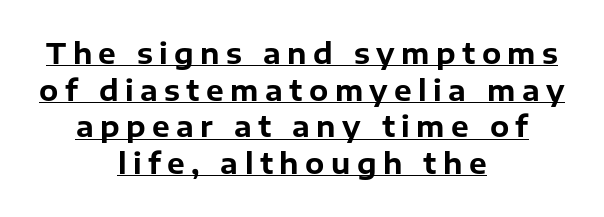
{"serif": "no", "italic": "no", "bold": "yes", "weight": "bold", "width": "normal", "stroke_contrast": "low", "x_height": "medium", "monospaced": "no", "underline": "yes", "align": "center", "line_spacing": "normal", "line_spacing_ratio": 1.31, "letter_spacing": "wide", "letter_spacing_em": 0.23, "glyph_px": 28}
